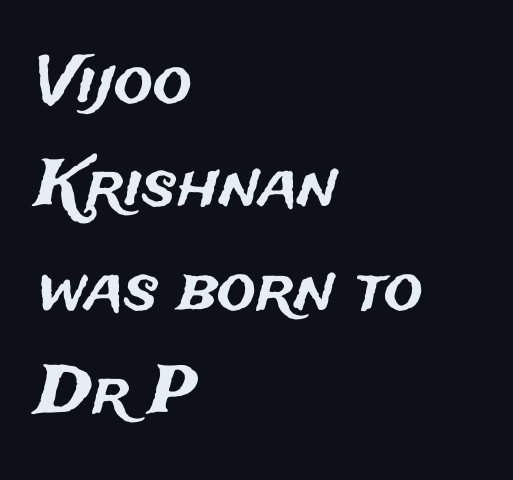
The image shows 65 px sans-serif type; set left-aligned, normal line spacing (1.59x), normal letter spacing, not underlined; medium stroke contrast and a medium x-height.
